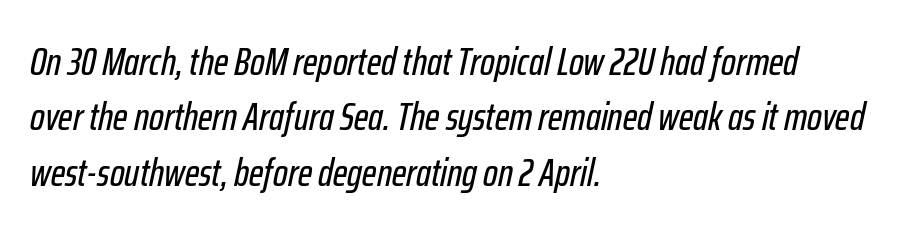
Type without underlining. Teacher's note: observe the even left margin — that is flush-left alignment. Whoever set this chose a conventional vertical rhythm. It's the slanting kind of type.
